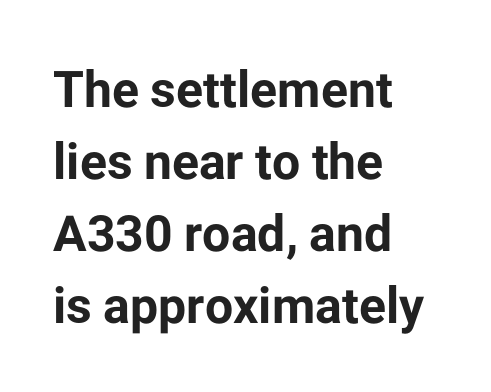
Q: Is the text bold? A: Yes.
Q: Is the text italic (slanted)? A: No, it is upright.
Q: Is the typeface a serif or a sans-serif typeface? A: Sans-serif.
Q: Is the text underlined? A: No.
Q: How is the paragraph aligned? A: Left-aligned.
Q: Is the spacing between letters normal or unusually wide? A: Normal.
Q: Is the spacing between lines tight, normal or loose? A: Normal.
Q: Width (condensed, normal, or wide)? A: Normal.
Q: Stroke contrast? A: Low.
Q: x-height? A: Medium.
Q: Monospaced? A: No.
